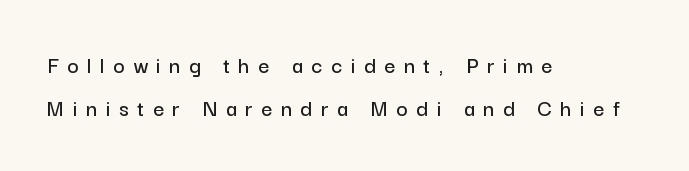
{"italic": "no", "underline": "no", "align": "left", "line_spacing_ratio": 1.79, "letter_spacing": "wide", "letter_spacing_em": 0.36, "glyph_px": 24}
